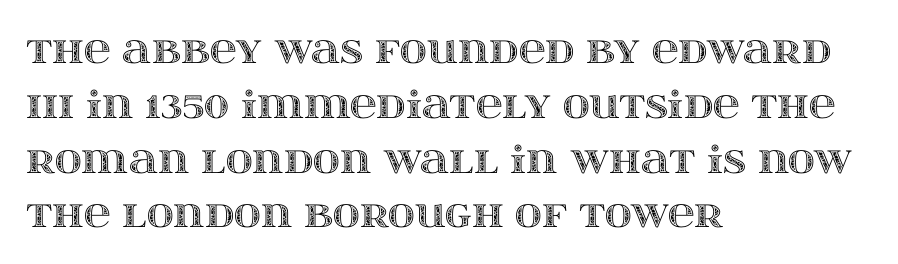
The image shows 37 px wide type, upright; set left-aligned, normal line spacing (1.48x), normal letter spacing, not underlined; a large x-height.
